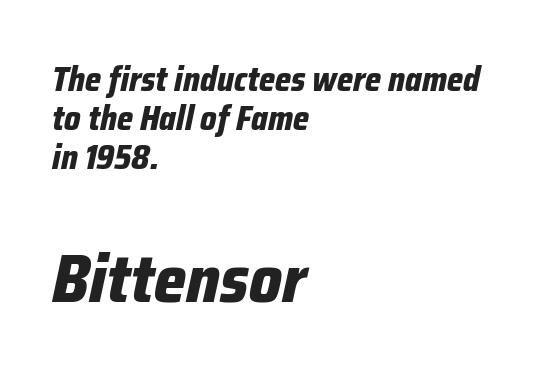
The image shows 68 px bold, condensed type, italic (leaning right); set left-aligned, tight line spacing (1.15x), normal letter spacing, not underlined; the second (bottom) block is 2.0x larger; low stroke contrast and a medium x-height.
